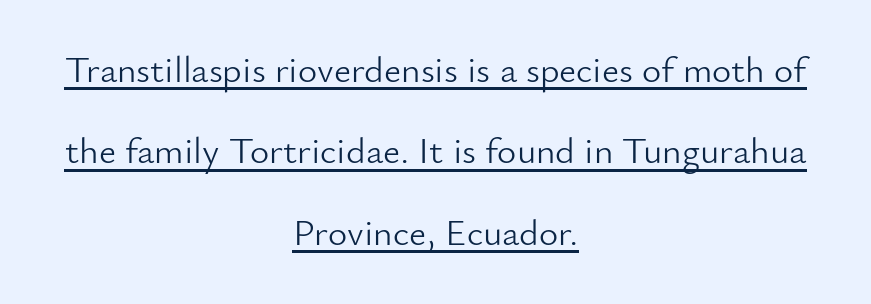
{"serif": "no", "italic": "no", "bold": "no", "weight": "light", "width": "normal", "stroke_contrast": "low", "x_height": "small", "monospaced": "no", "underline": "yes", "align": "center", "line_spacing": "loose", "line_spacing_ratio": 2.2, "letter_spacing": "normal", "letter_spacing_em": 0.0, "glyph_px": 37}
